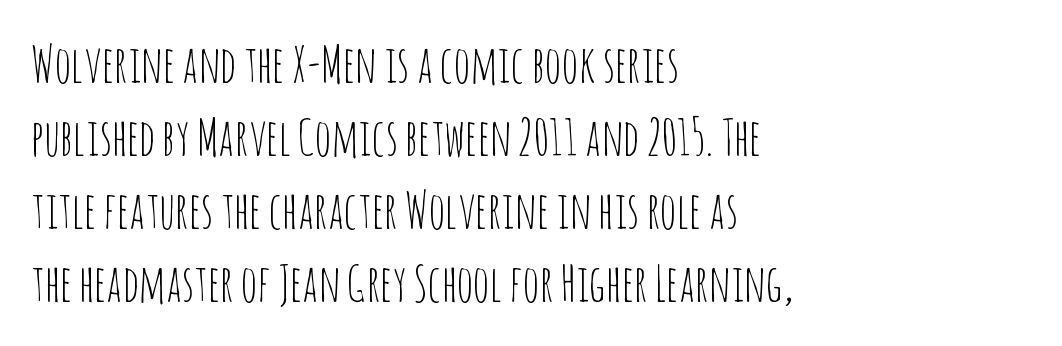
Q: Is the text bold? A: No.
Q: Is the text italic (slanted)? A: No, it is upright.
Q: Is the typeface a serif or a sans-serif typeface? A: Sans-serif.
Q: Is the text underlined? A: No.
Q: How is the paragraph aligned? A: Left-aligned.
Q: Is the spacing between letters normal or unusually wide? A: Normal.
Q: Is the spacing between lines tight, normal or loose? A: Normal.
Q: Width (condensed, normal, or wide)? A: Condensed.
Q: Stroke contrast? A: Low.
Q: x-height? A: Large.
Q: Monospaced? A: No.
